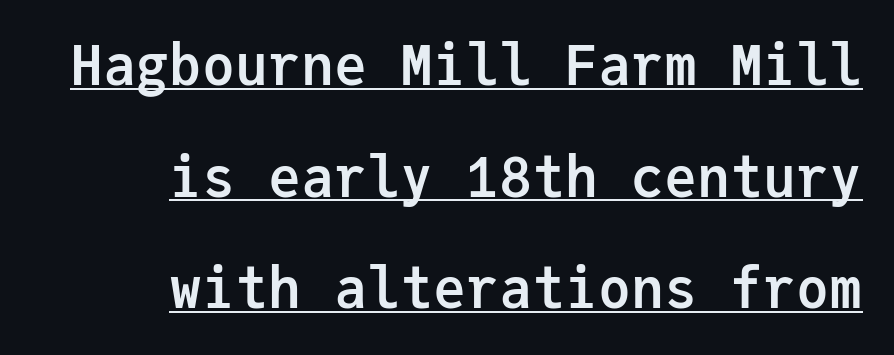
Q: Is the text bold? A: Yes.
Q: Is the text italic (slanted)? A: No, it is upright.
Q: Is the typeface a serif or a sans-serif typeface? A: Sans-serif.
Q: Is the text underlined? A: Yes.
Q: How is the paragraph aligned? A: Right-aligned.
Q: Is the spacing between letters normal or unusually wide? A: Normal.
Q: Is the spacing between lines tight, normal or loose? A: Loose.
Q: Width (condensed, normal, or wide)? A: Normal.
Q: Stroke contrast? A: Low.
Q: x-height? A: Medium.
Q: Monospaced? A: Yes.
